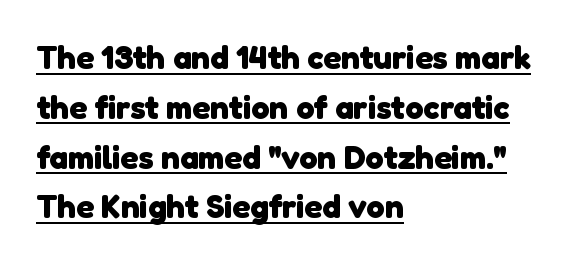
{"serif": "no", "bold": "yes", "weight": "heavy", "width": "normal", "stroke_contrast": "low", "x_height": "medium", "monospaced": "no", "underline": "yes", "align": "left", "line_spacing": "normal", "line_spacing_ratio": 1.51, "letter_spacing": "normal", "letter_spacing_em": 0.0, "glyph_px": 33}
